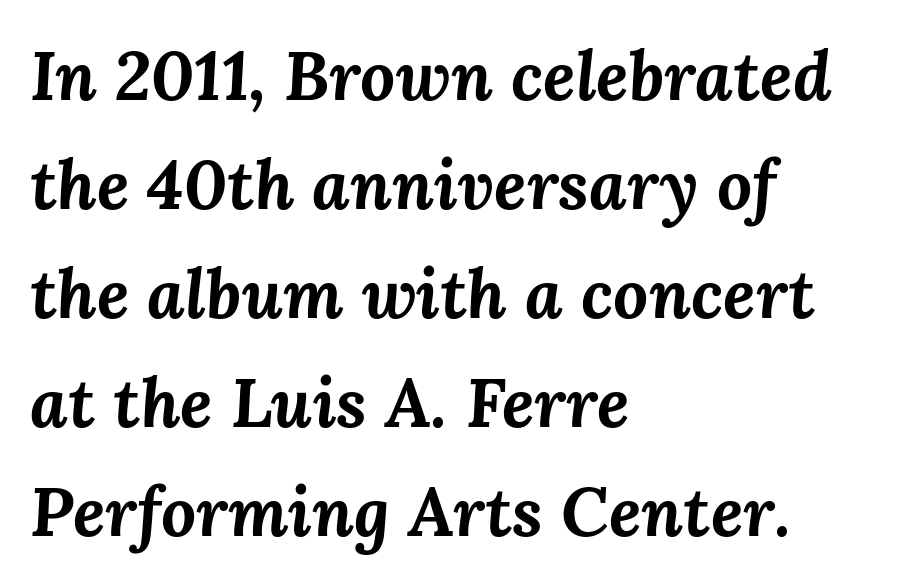
The image shows 69 px bold type, italic (leaning right); set left-aligned, normal line spacing (1.58x), normal letter spacing, not underlined; medium stroke contrast and a medium x-height.
